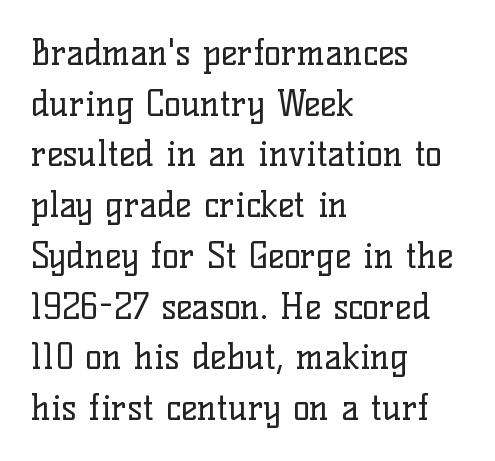
The image shows 35 px regular-weight serif type, upright; set left-aligned, normal line spacing (1.45x), normal letter spacing, not underlined; low stroke contrast and a medium x-height.
